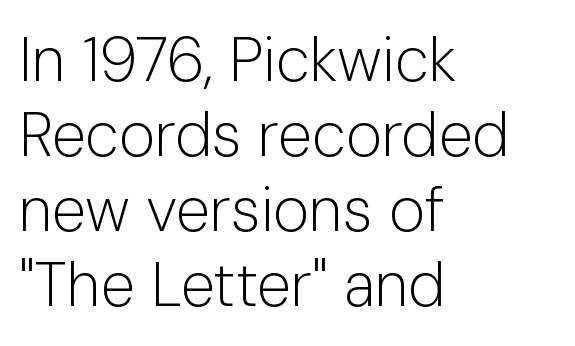
{"serif": "no", "italic": "no", "bold": "no", "weight": "light", "width": "normal", "stroke_contrast": "low", "x_height": "medium", "monospaced": "no", "underline": "no", "align": "left", "line_spacing_ratio": 1.21, "letter_spacing": "normal", "letter_spacing_em": 0.0, "glyph_px": 62}
